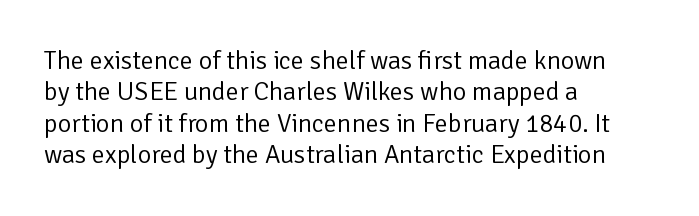
{"italic": "no", "bold": "no", "underline": "no", "align": "left", "line_spacing_ratio": 1.21, "letter_spacing": "normal", "letter_spacing_em": 0.0, "glyph_px": 26}
